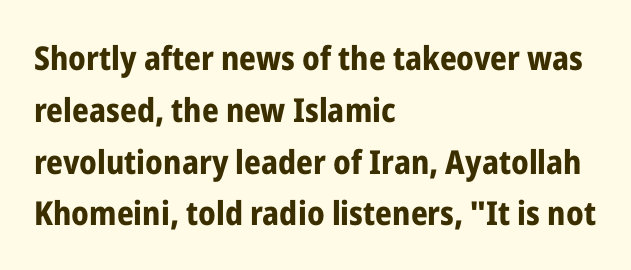
The image shows 33 px bold, condensed sans-serif type, upright; set left-aligned, normal line spacing (1.57x), normal letter spacing, not underlined; low stroke contrast and a medium x-height.
